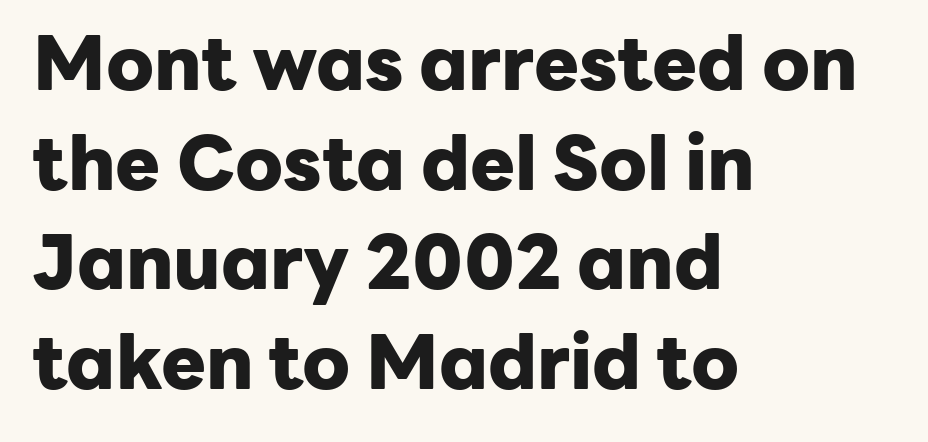
Students, observe: this is what conventionally led text looks like. This rendering employs a face without finishing strokes, i.e., a sans-serif. You could not count columns in this text — the font is proportionally spaced. Words float on clear page, feet unadorned. Line starts are locked; line ends wander.
